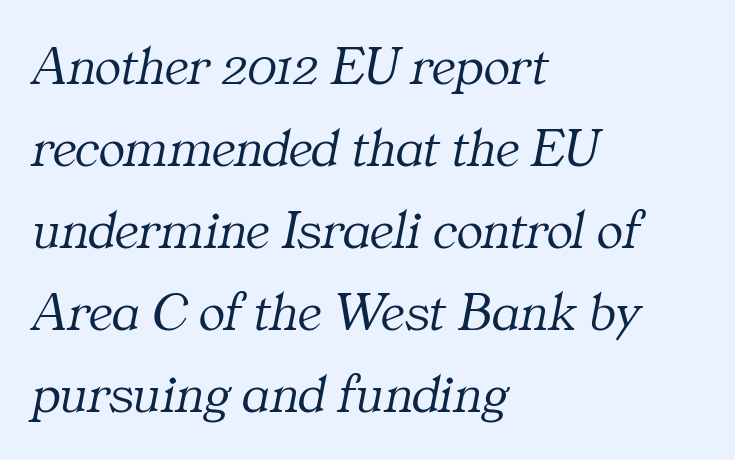
Q: Is the text bold? A: No.
Q: Is the text italic (slanted)? A: Yes, it leans right by about 11 degrees.
Q: Is the typeface a serif or a sans-serif typeface? A: Serif.
Q: Is the text underlined? A: No.
Q: How is the paragraph aligned? A: Left-aligned.
Q: Is the spacing between letters normal or unusually wide? A: Normal.
Q: Is the spacing between lines tight, normal or loose? A: Normal.
Q: Width (condensed, normal, or wide)? A: Normal.
Q: Stroke contrast? A: Medium.
Q: x-height? A: Medium.
Q: Monospaced? A: No.
